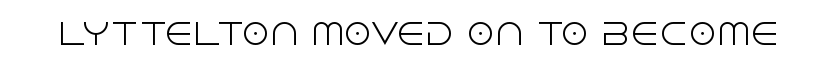
No word sits above an underline. The letters advance in unequal steps, a hallmark of proportional type. Letters have the restrained weight of plain body copy at most. A typesetter would label this face a sans.
